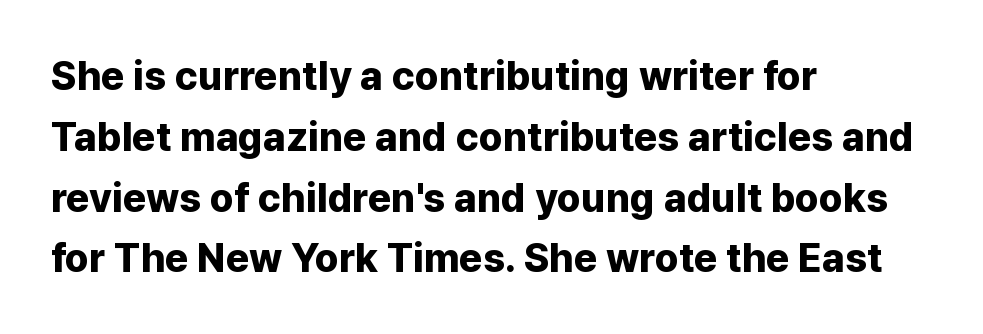
Check under the words: just untouched page. This sample uses a sans-serif face. Tracking value appears to be zero — textbook default spacing. A full-strength bold gives these letters their thick strokes. The axis of the letterforms is exactly vertical.
